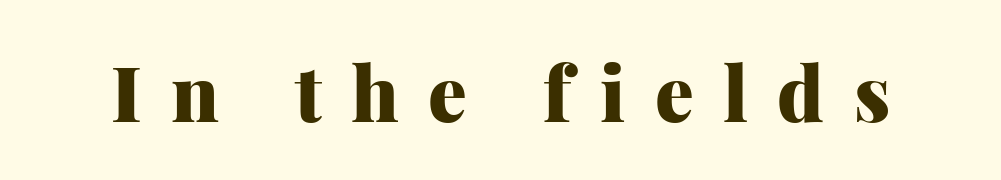
Characters follow at a spacing far wider than the type designer built in. These lines are composed in type with serifs. Just letters on the line, the space beneath them empty. The passage shown is emphatically bold. Rendered with straight, roman letterforms. Varying glyph widths throughout — classic text-font behaviour.
